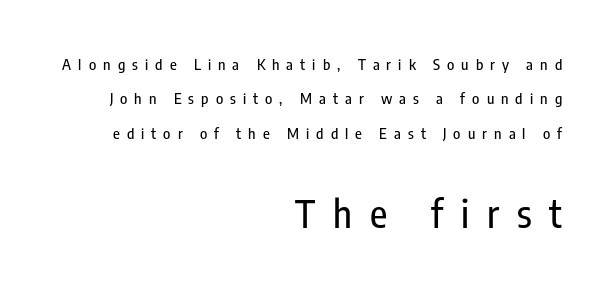
The axis of the letterforms is exactly vertical. Has an underline been added? It has not. The face used here is a sans, in the tradition of grotesques and geometrics. The gaps between neighbouring characters are conspicuously large.
